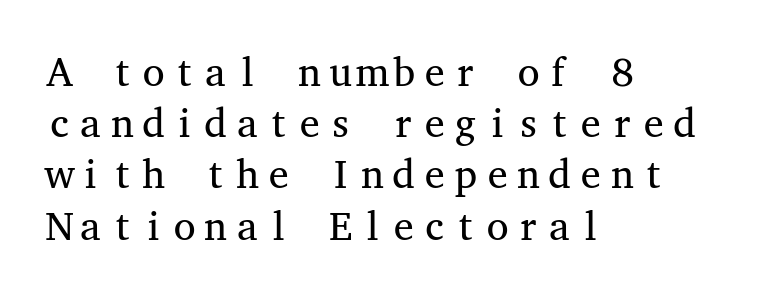
The image shows 40 px regular-weight, wide serif type, upright, monospaced; set left-aligned, normal line spacing (1.28x), normal letter spacing, not underlined; medium stroke contrast and a medium x-height.
